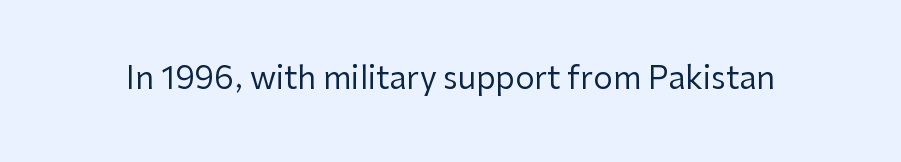
{"serif": "no", "italic": "no", "bold": "no", "weight": "regular", "width": "normal", "stroke_contrast": "low", "x_height": "medium", "monospaced": "no", "underline": "no", "letter_spacing": "normal", "letter_spacing_em": 0.0, "glyph_px": 31}
